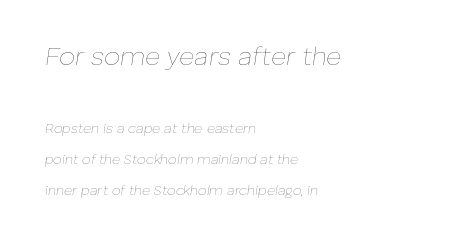
This block would shrink considerably if given ordinary leading; it's expanded now. Default kerning and tracking; the words read as compact shapes. The space beneath each line is pristine and unruled. The characters are drawn with everyday or finer stroke widths. Layout note: lines flush left. Tall strokes in this sample are angled rather than plumb.
